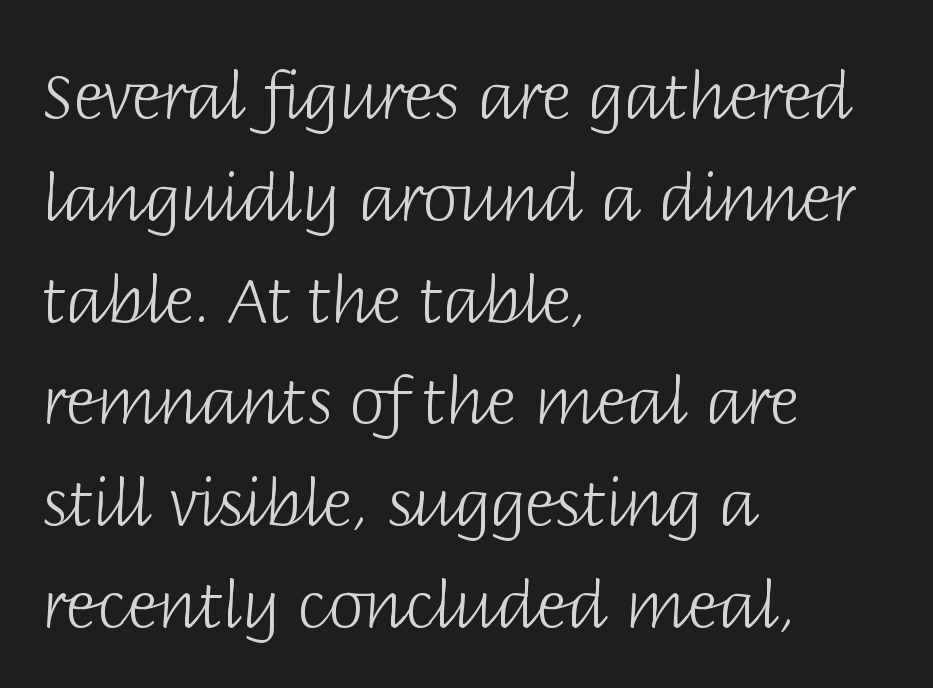
The image shows 64 px light sans-serif type, upright; set left-aligned, normal line spacing (1.59x), normal letter spacing, not underlined; low stroke contrast and a large x-height.
